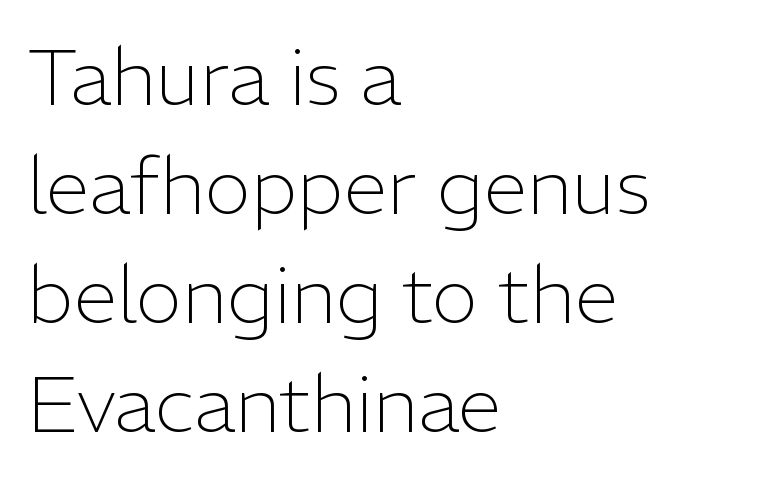
Q: Is the text bold? A: No.
Q: Is the text italic (slanted)? A: No, it is upright.
Q: Is the typeface a serif or a sans-serif typeface? A: Sans-serif.
Q: Is the text underlined? A: No.
Q: How is the paragraph aligned? A: Left-aligned.
Q: Is the spacing between letters normal or unusually wide? A: Normal.
Q: Is the spacing between lines tight, normal or loose? A: Normal.
Q: Width (condensed, normal, or wide)? A: Normal.
Q: Stroke contrast? A: Low.
Q: x-height? A: Medium.
Q: Monospaced? A: No.
